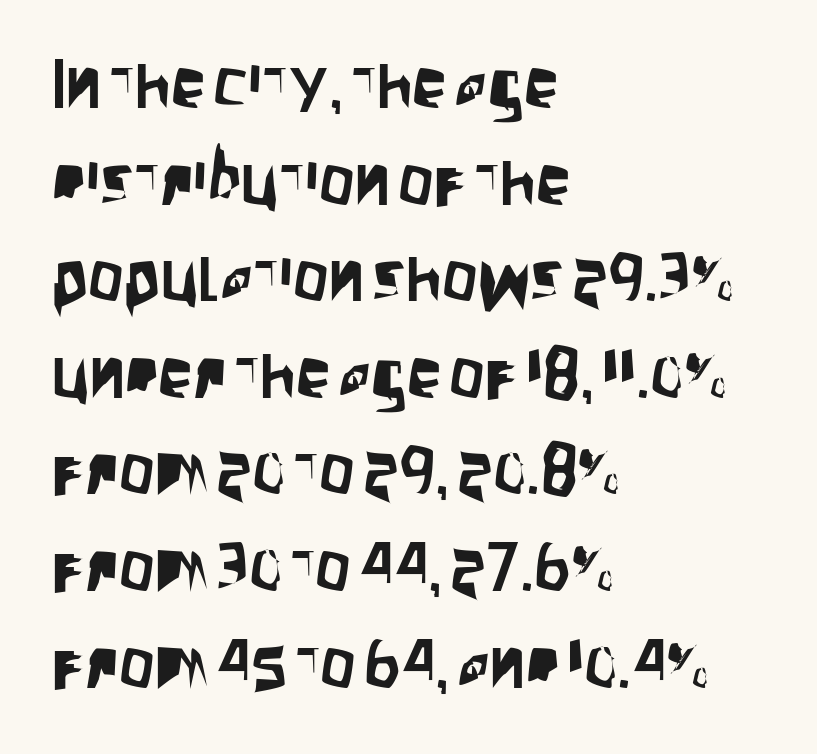
{"serif": "no", "italic": "no", "width": "condensed", "stroke_contrast": "low", "x_height": "large", "monospaced": "no", "underline": "no", "align": "left", "line_spacing": "normal", "line_spacing_ratio": 1.38, "letter_spacing": "normal", "letter_spacing_em": 0.0, "glyph_px": 70}
